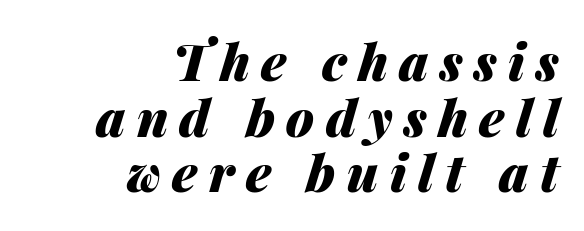
Q: Is the text bold? A: Yes.
Q: Is the text italic (slanted)? A: Yes, it leans right by about 14 degrees.
Q: Is the text underlined? A: No.
Q: How is the paragraph aligned? A: Right-aligned.
Q: Is the spacing between letters normal or unusually wide? A: Unusually wide.
Q: Is the spacing between lines tight, normal or loose? A: Tight.
Q: Width (condensed, normal, or wide)? A: Normal.
Q: Stroke contrast? A: Medium.
Q: x-height? A: Medium.
Q: Monospaced? A: No.
